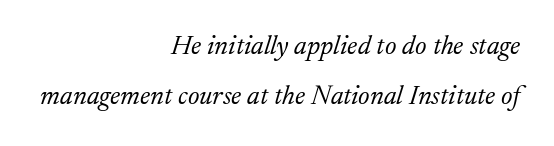
Is this a heavy cut? Hardly; it is regular or lighter. Glance below the letters and you will spot only blank space. Does the lettering tilt? It does — this is italic. The setting favours the right margin, as signatures and pull-quotes sometimes do. Nothing unusual about the tracking: characters are spaced as the font intends.
